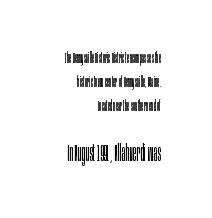
Q: Is the text bold? A: No.
Q: Is the text italic (slanted)? A: No, it is upright.
Q: Is the text underlined? A: No.
Q: How is the paragraph aligned? A: Right-aligned.
Q: Is the spacing between letters normal or unusually wide? A: Normal.
Q: Which block of text is set in a larger size, the first (top) or the second (bottom)? A: The second (bottom) one.
